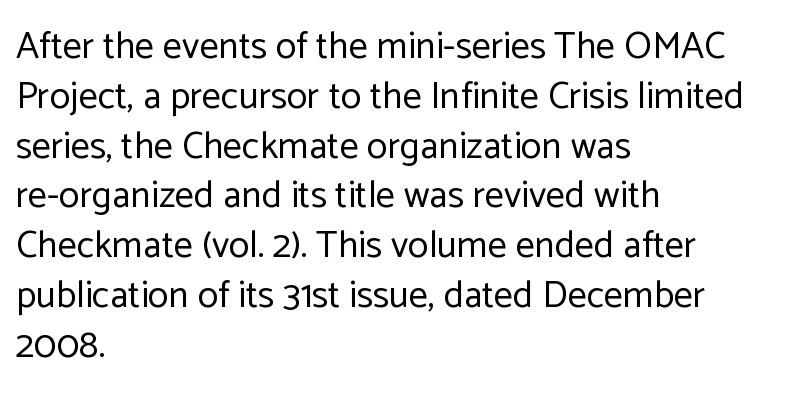
Anything drawn beneath the words? Only blank space. The letters look calm and open, with moderate or lighter stems. The face used here is proportionally spaced, like ordinary book or web type. Successive baselines arrive at the customary interval. The passage shown is typeset with a sans-serif family.
